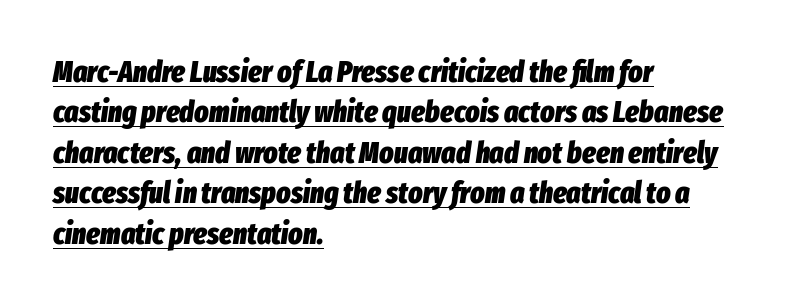
The image shows 30 px heavy, condensed type, italic (leaning right); set left-aligned, normal line spacing (1.35x), normal letter spacing, underlined; low stroke contrast and a medium x-height.
